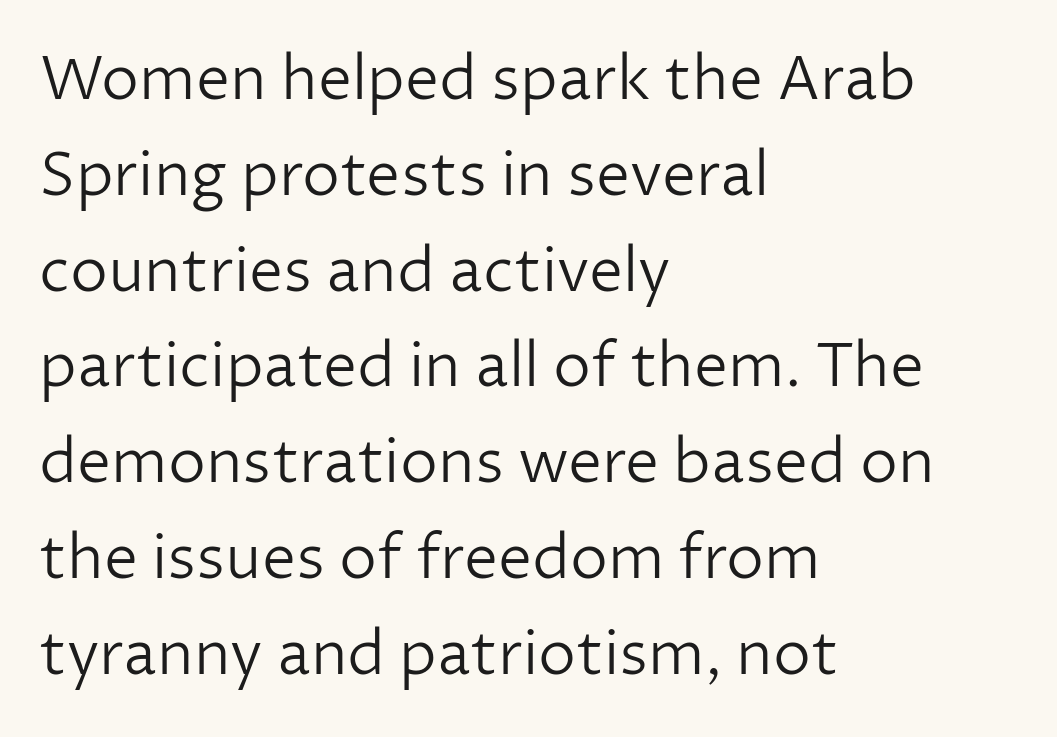
This is sans-serif lettering, the kind often seen on screens and signage. This rendering uses left alignment, leaving the right contour irregular. The string is rendered with underlining switched off. Stems and bowls with no extra thickness — not bold.
